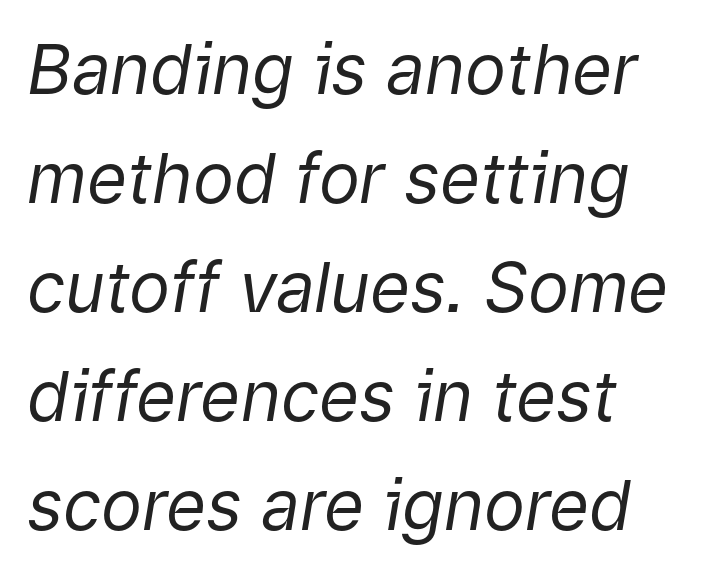
Q: Is the text bold? A: No.
Q: Is the text italic (slanted)? A: Yes, it leans right by about 9 degrees.
Q: Is the text underlined? A: No.
Q: How is the paragraph aligned? A: Left-aligned.
Q: Is the spacing between letters normal or unusually wide? A: Normal.
Q: Is the spacing between lines tight, normal or loose? A: Normal.
Q: Width (condensed, normal, or wide)? A: Normal.
Q: Stroke contrast? A: Low.
Q: x-height? A: Medium.
Q: Monospaced? A: No.
